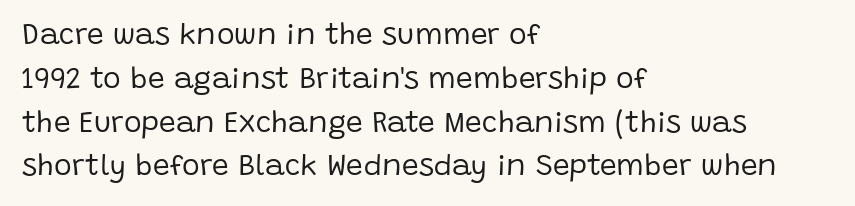
The vertical gap from one line to the next is medium. The lines are quadded left. What kind of face is this? One without serifs — a sans. The typography opts for an upright posture over an oblique one. Weight: regular or lighter. Each letter keeps its own natural width here, so spacing adapts to shape.
